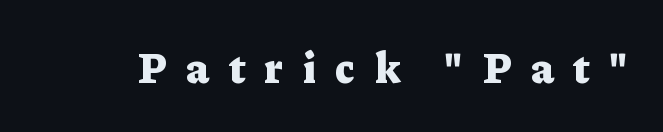
This sample has the flowing, uneven cadence of proportional lettering. Observe the serifs anchoring each vertical stroke in this sample. In terms of letterspacing, this is a distinctly airy, spread setting. This is roman type, the default non-slanted kind. How heavy is the stroke? Heavy — this is a bold.
